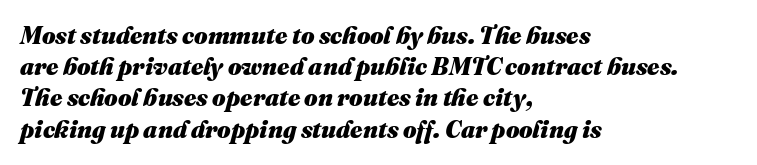
The image shows 24 px bold type, italic (leaning right); set left-aligned, normal line spacing (1.3x), normal letter spacing, not underlined.
